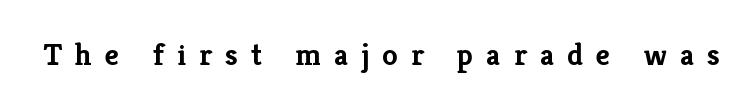
{"serif": "yes", "italic": "no", "bold": "yes", "weight": "semibold", "width": "normal", "stroke_contrast": "low", "x_height": "medium", "monospaced": "no", "underline": "no", "letter_spacing": "wide", "letter_spacing_em": 0.42, "glyph_px": 31}
